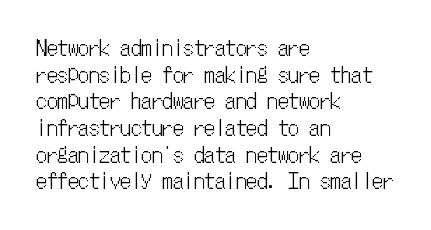
Successive baselines arrive at the customary interval. The space directly below the letters is spotless. The face used here is rendered with its standard letterfit. The rendering anchors every line to the left-hand side.
